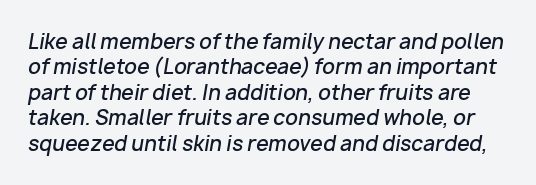
{"italic": "yes", "lean": "right", "slant_degrees": 10, "bold": "semi", "underline": "no", "line_spacing": "normal", "line_spacing_ratio": 1.27, "letter_spacing": "normal", "letter_spacing_em": 0.0, "glyph_px": 20}
